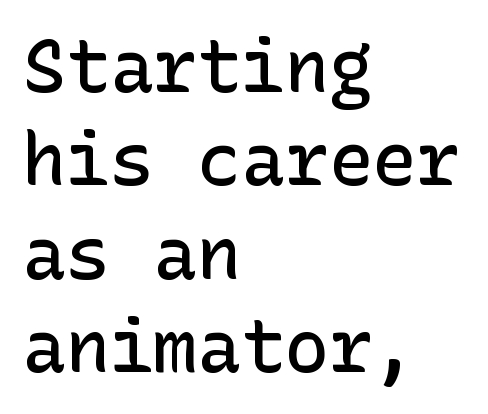
{"serif": "no", "italic": "no", "bold": "semi", "weight": "semibold", "width": "normal", "stroke_contrast": "low", "x_height": "medium", "underline": "no", "align": "left", "line_spacing": "normal", "line_spacing_ratio": 1.28, "letter_spacing": "normal", "letter_spacing_em": 0.0, "glyph_px": 73}
